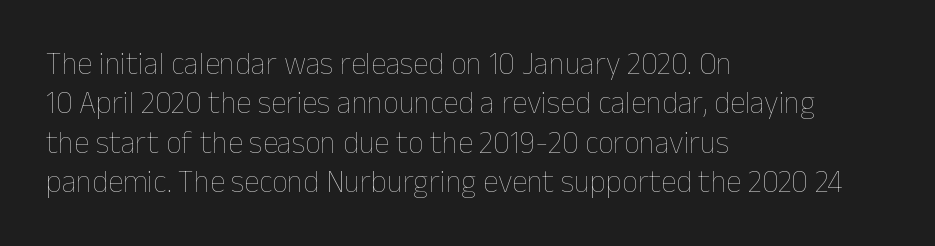
The text block is weighted toward the left margin, trailing off unevenly rightward. The letterforms sit shoulder to shoulder at normal distance. Nope, not italic — everything's standing straight. Vertically, the passage feels balanced, rows spaced as you'd expect.
